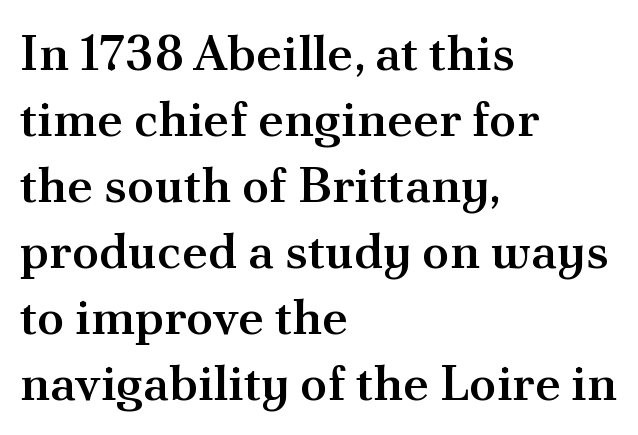
Q: Is the text bold? A: Semi-bold.
Q: Is the text italic (slanted)? A: No, it is upright.
Q: Is the typeface a serif or a sans-serif typeface? A: Serif.
Q: Is the text underlined? A: No.
Q: How is the paragraph aligned? A: Left-aligned.
Q: Is the spacing between letters normal or unusually wide? A: Normal.
Q: Is the spacing between lines tight, normal or loose? A: Normal.
Q: Width (condensed, normal, or wide)? A: Normal.
Q: Stroke contrast? A: Medium.
Q: x-height? A: Small.
Q: Monospaced? A: No.
